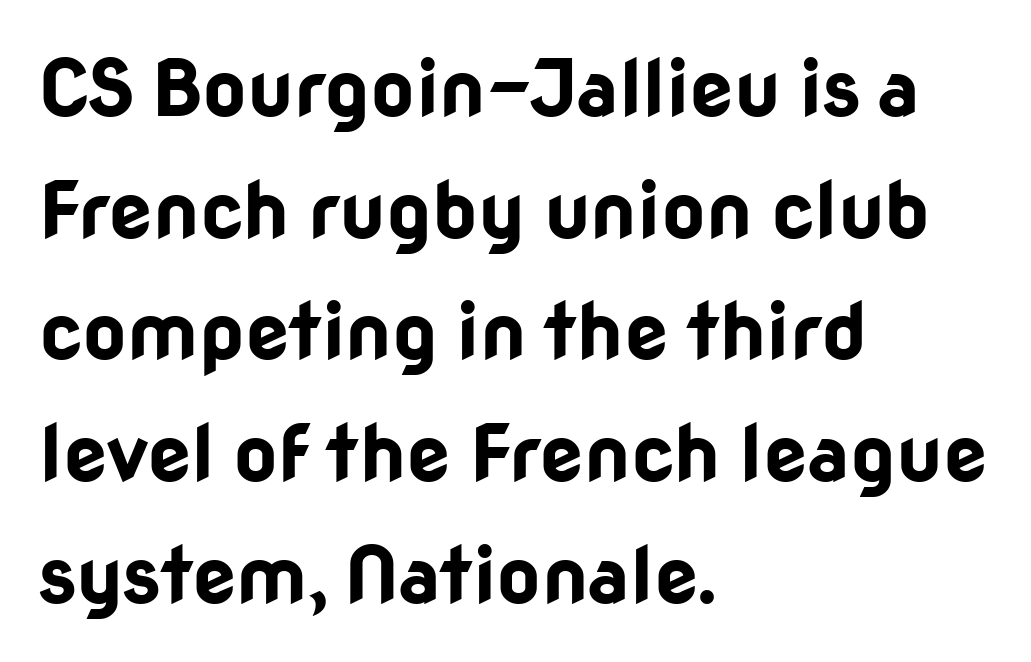
{"serif": "no", "italic": "no", "bold": "yes", "weight": "bold", "width": "normal", "stroke_contrast": "low", "x_height": "medium", "monospaced": "no", "underline": "no", "align": "left", "line_spacing": "normal", "line_spacing_ratio": 1.56, "letter_spacing": "normal", "letter_spacing_em": 0.0, "glyph_px": 78}
